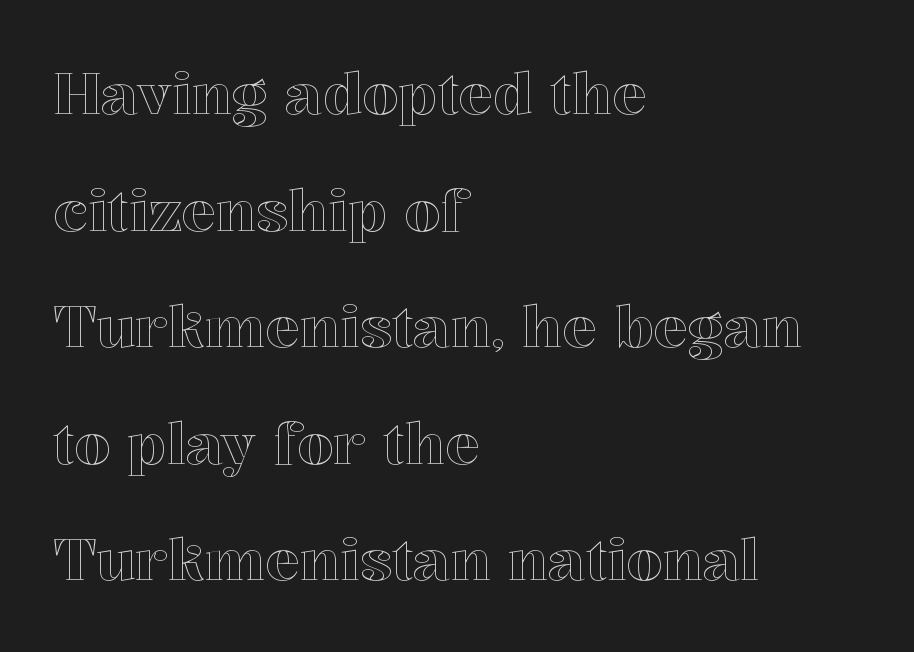
The image shows 58 px text type, upright; set left-aligned, loose line spacing (2.01x), normal letter spacing, not underlined; a medium x-height.
